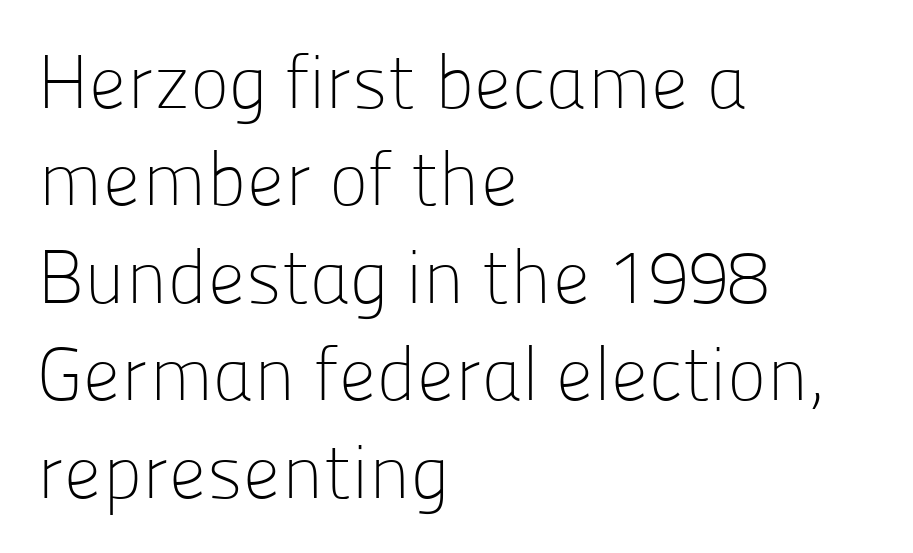
Q: Is the text bold? A: No.
Q: Is the text italic (slanted)? A: No, it is upright.
Q: Is the typeface a serif or a sans-serif typeface? A: Sans-serif.
Q: Is the text underlined? A: No.
Q: How is the paragraph aligned? A: Left-aligned.
Q: Is the spacing between letters normal or unusually wide? A: Normal.
Q: Is the spacing between lines tight, normal or loose? A: Normal.
Q: Width (condensed, normal, or wide)? A: Normal.
Q: Stroke contrast? A: Low.
Q: x-height? A: Medium.
Q: Monospaced? A: No.
